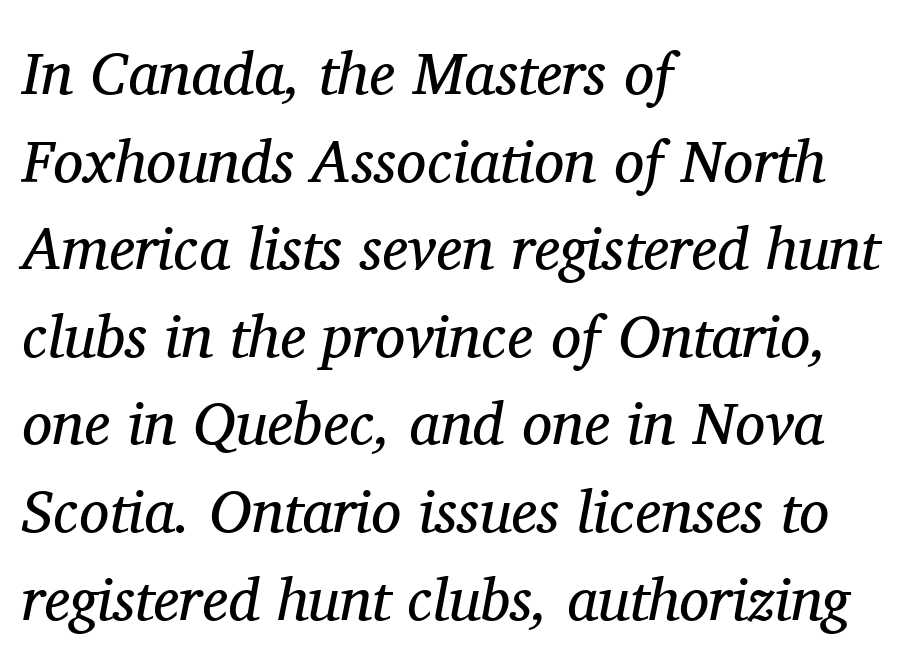
{"serif": "yes", "italic": "yes", "lean": "right", "slant_degrees": 11, "bold": "no", "weight": "regular", "width": "normal", "stroke_contrast": "medium", "x_height": "medium", "monospaced": "no", "underline": "no", "align": "left", "line_spacing": "normal", "line_spacing_ratio": 1.46, "letter_spacing": "normal", "letter_spacing_em": 0.0, "glyph_px": 60}
